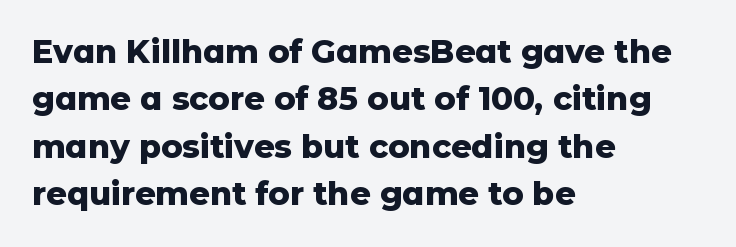
Q: Is the text bold? A: Yes.
Q: Is the text italic (slanted)? A: No, it is upright.
Q: Is the typeface a serif or a sans-serif typeface? A: Sans-serif.
Q: Is the text underlined? A: No.
Q: How is the paragraph aligned? A: Left-aligned.
Q: Is the spacing between letters normal or unusually wide? A: Normal.
Q: Is the spacing between lines tight, normal or loose? A: Normal.
Q: Width (condensed, normal, or wide)? A: Normal.
Q: Stroke contrast? A: Low.
Q: x-height? A: Medium.
Q: Monospaced? A: No.
